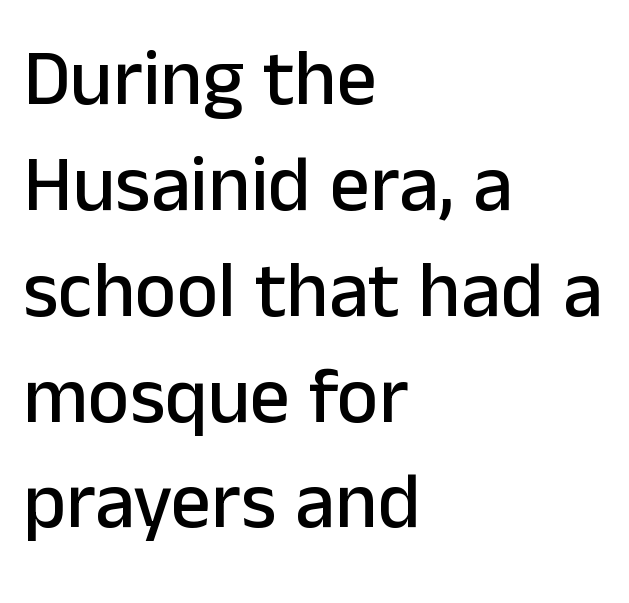
The image shows 79 px sans-serif type, upright; set left-aligned, normal line spacing (1.34x), normal letter spacing, not underlined; low stroke contrast and a medium x-height.
